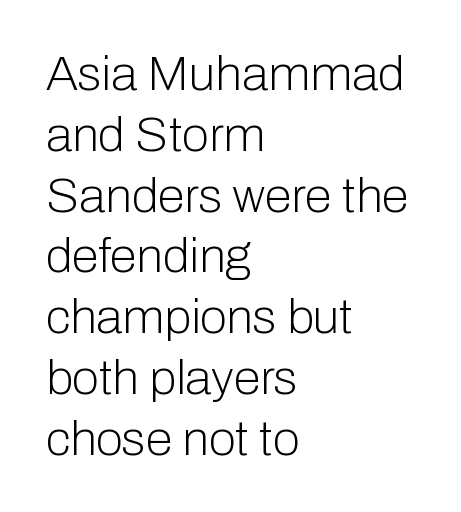
Compared with a typical body face, this is equally light or lighter still. Spacing verdict: proportional, widths tailored to each character. Classification — sans serif. The foot of each line stays bare and open. If you drew a ruler down the left edge, every line would touch it.
